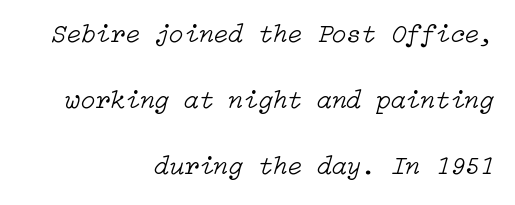
{"italic": "yes", "lean": "right", "slant_degrees": 15, "bold": "no", "underline": "no", "align": "right", "line_spacing": "loose", "line_spacing_ratio": 2.45, "letter_spacing": "normal", "letter_spacing_em": 0.0, "glyph_px": 27}
